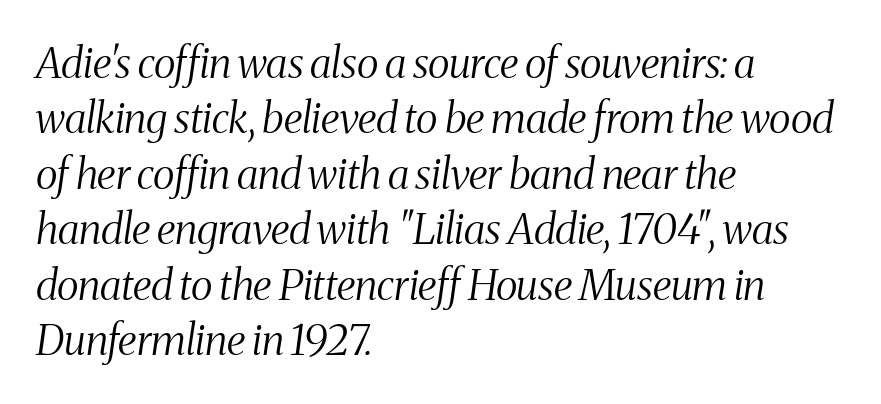
Q: Is the text bold? A: No.
Q: Is the text italic (slanted)? A: Yes, it leans right by about 8 degrees.
Q: Is the typeface a serif or a sans-serif typeface? A: Serif.
Q: Is the text underlined? A: No.
Q: How is the paragraph aligned? A: Left-aligned.
Q: Is the spacing between letters normal or unusually wide? A: Normal.
Q: Is the spacing between lines tight, normal or loose? A: Normal.
Q: Width (condensed, normal, or wide)? A: Condensed.
Q: Stroke contrast? A: Medium.
Q: x-height? A: Medium.
Q: Monospaced? A: No.
